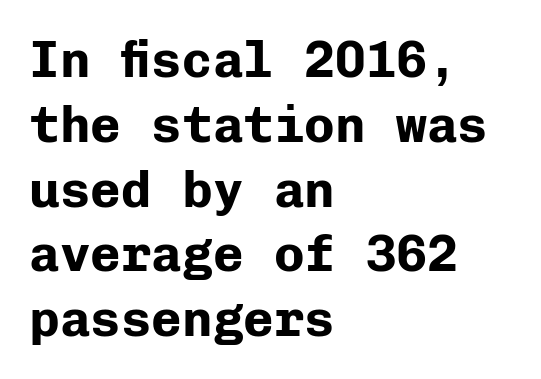
{"serif": "no", "italic": "no", "bold": "yes", "weight": "bold", "width": "normal", "stroke_contrast": "low", "x_height": "medium", "monospaced": "yes", "underline": "no", "align": "left", "line_spacing": "normal", "line_spacing_ratio": 1.27, "letter_spacing": "normal", "letter_spacing_em": 0.0, "glyph_px": 51}
